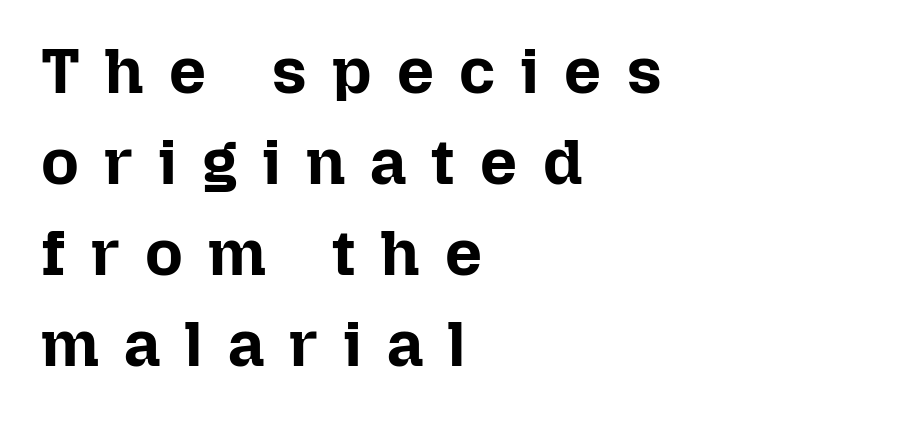
The image shows 65 px bold type, upright; set left-aligned, normal line spacing (1.4x), unusually wide letter spacing (+0.39 em), not underlined; low stroke contrast and a medium x-height.
